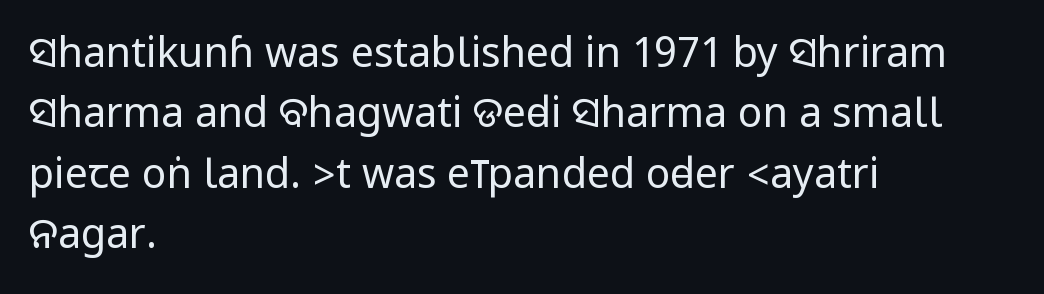
Q: Is the text bold? A: No.
Q: Is the text italic (slanted)? A: No, it is upright.
Q: Is the typeface a serif or a sans-serif typeface? A: Sans-serif.
Q: Is the text underlined? A: No.
Q: How is the paragraph aligned? A: Left-aligned.
Q: Is the spacing between letters normal or unusually wide? A: Normal.
Q: Is the spacing between lines tight, normal or loose? A: Normal.
Q: Width (condensed, normal, or wide)? A: Condensed.
Q: Stroke contrast? A: Low.
